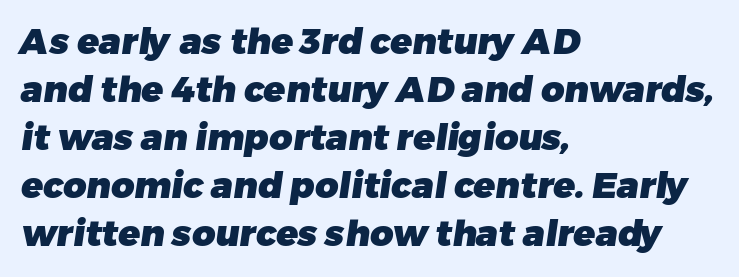
Q: Is the text bold? A: Yes.
Q: Is the typeface a serif or a sans-serif typeface? A: Sans-serif.
Q: Is the text underlined? A: No.
Q: How is the paragraph aligned? A: Left-aligned.
Q: Is the spacing between letters normal or unusually wide? A: Normal.
Q: Is the spacing between lines tight, normal or loose? A: Normal.
Q: Width (condensed, normal, or wide)? A: Normal.
Q: Stroke contrast? A: Low.
Q: x-height? A: Medium.
Q: Monospaced? A: No.
